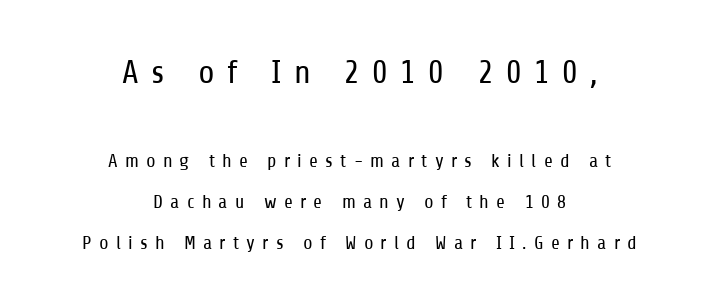
Q: Is the text bold? A: No.
Q: Is the text italic (slanted)? A: No, it is upright.
Q: Is the typeface a serif or a sans-serif typeface? A: Sans-serif.
Q: Is the text underlined? A: No.
Q: How is the paragraph aligned? A: Centered.
Q: Is the spacing between letters normal or unusually wide? A: Unusually wide.
Q: Is the spacing between lines tight, normal or loose? A: Loose.
Q: Which block of text is set in a larger size, the first (top) or the second (bottom)? A: The first (top) one.
Q: Width (condensed, normal, or wide)? A: Condensed.
Q: Stroke contrast? A: Low.
Q: x-height? A: Medium.
Q: Monospaced? A: No.
